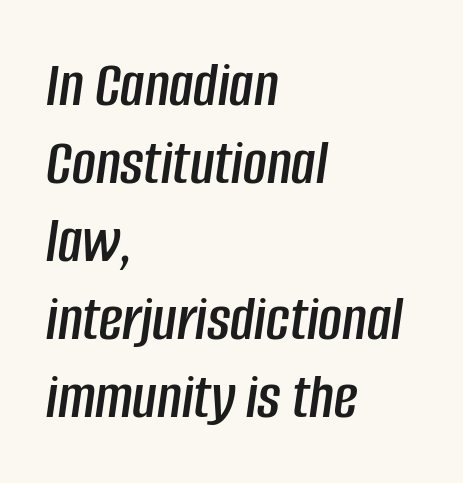
The whole block is typeset with a tilt. Only glyphs here, with clear space below each row. Character widths vary here, with narrow letters taking less room than wide ones. The ragged edge is on the right, which tells us the setting is flush left.
